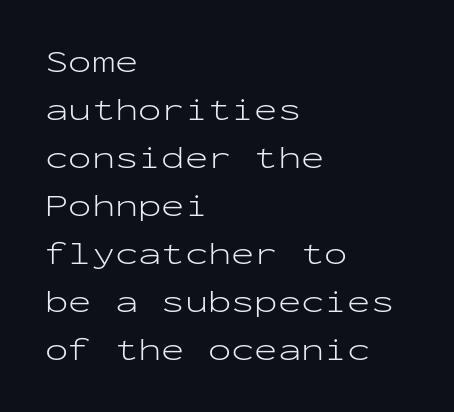
Q: Is the text bold? A: No.
Q: Is the text italic (slanted)? A: No, it is upright.
Q: Is the typeface a serif or a sans-serif typeface? A: Sans-serif.
Q: Is the text underlined? A: No.
Q: How is the paragraph aligned? A: Left-aligned.
Q: Is the spacing between letters normal or unusually wide? A: Normal.
Q: Is the spacing between lines tight, normal or loose? A: Normal.
Q: Width (condensed, normal, or wide)? A: Wide.
Q: Stroke contrast? A: Low.
Q: x-height? A: Medium.
Q: Monospaced? A: Yes.
